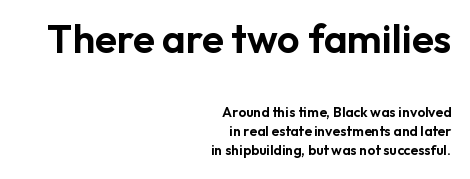
The block sitting higher on the canvas is the one with enlarged characters. Ascenders rise straight up at ninety degrees. Looks like regular typesetting: each glyph gets only the width it needs. Horizontal alignment here is rightward, an uncommon choice for prose.
